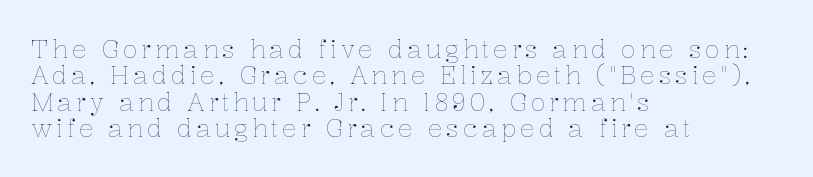
The image shows 25 px text type, upright; set left-aligned, tight line spacing (1.06x), not underlined.
